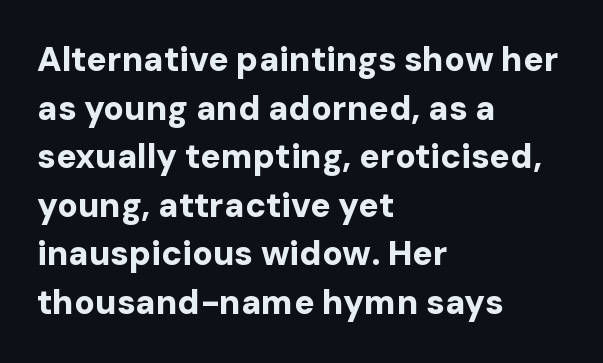
The image shows 34 px bold sans-serif type, upright; set left-aligned, normal line spacing (1.43x), normal letter spacing, not underlined; low stroke contrast and a medium x-height.
